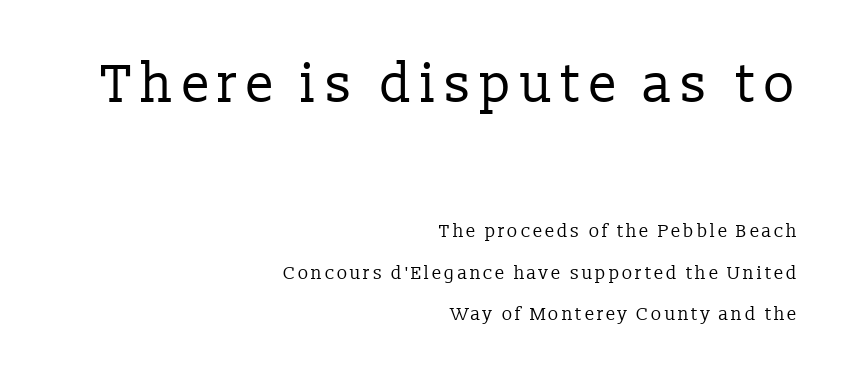
The image shows 54 px regular-weight serif type, upright; set right-aligned, loose line spacing (2.31x), not underlined; the first (top) block is 3.0x larger; low stroke contrast and a medium x-height.
